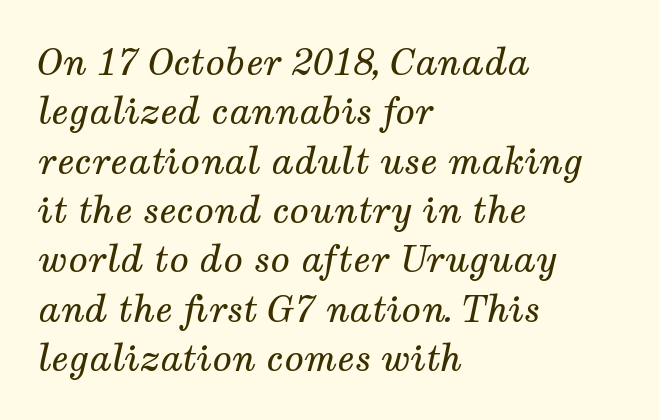
Q: Is the text bold? A: No.
Q: Is the text italic (slanted)? A: Yes, it leans right by about 12 degrees.
Q: Is the typeface a serif or a sans-serif typeface? A: Serif.
Q: Is the text underlined? A: No.
Q: How is the paragraph aligned? A: Left-aligned.
Q: Is the spacing between letters normal or unusually wide? A: Normal.
Q: Is the spacing between lines tight, normal or loose? A: Normal.
Q: Width (condensed, normal, or wide)? A: Normal.
Q: Stroke contrast? A: Medium.
Q: x-height? A: Medium.
Q: Monospaced? A: No.
